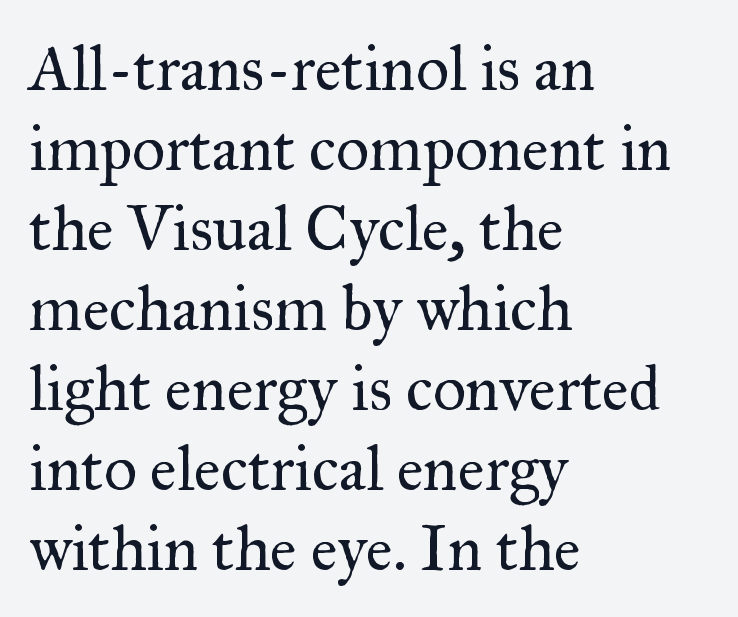
{"serif": "yes", "italic": "no", "bold": "no", "weight": "regular", "width": "normal", "stroke_contrast": "medium", "x_height": "small", "monospaced": "no", "underline": "no", "align": "left", "line_spacing": "normal", "line_spacing_ratio": 1.25, "letter_spacing": "normal", "letter_spacing_em": 0.0, "glyph_px": 64}
